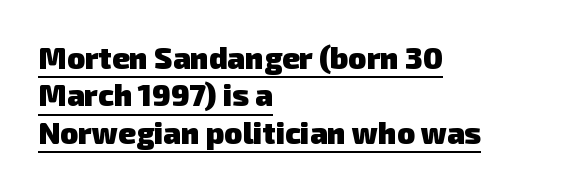
Q: Is the text bold? A: Yes.
Q: Is the typeface a serif or a sans-serif typeface? A: Sans-serif.
Q: Is the text underlined? A: Yes.
Q: How is the paragraph aligned? A: Left-aligned.
Q: Is the spacing between letters normal or unusually wide? A: Normal.
Q: Is the spacing between lines tight, normal or loose? A: Normal.
Q: Width (condensed, normal, or wide)? A: Normal.
Q: Stroke contrast? A: Low.
Q: x-height? A: Medium.
Q: Monospaced? A: No.
